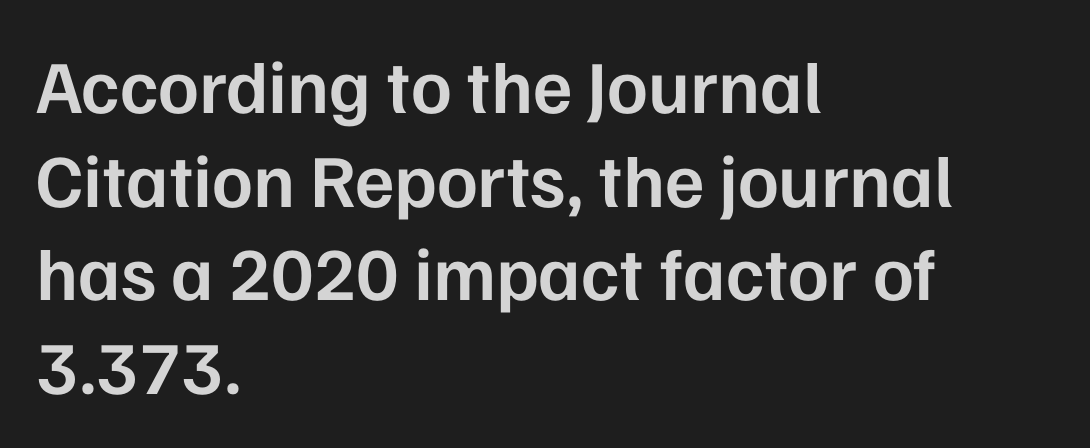
Q: Is the text bold? A: Semi-bold.
Q: Is the text italic (slanted)? A: No, it is upright.
Q: Is the typeface a serif or a sans-serif typeface? A: Sans-serif.
Q: Is the text underlined? A: No.
Q: How is the paragraph aligned? A: Left-aligned.
Q: Is the spacing between letters normal or unusually wide? A: Normal.
Q: Is the spacing between lines tight, normal or loose? A: Normal.
Q: Width (condensed, normal, or wide)? A: Normal.
Q: Stroke contrast? A: Low.
Q: x-height? A: Medium.
Q: Monospaced? A: No.
